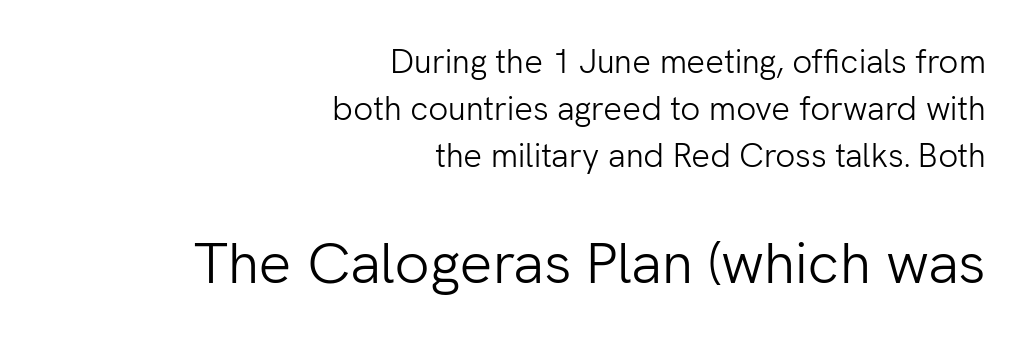
If you drew a ruler down the right edge, every line would touch it. The face used here appears at its bigger size in the lower chunk. Spacing verdict: proportional, widths tailored to each character. Tracking value appears to be zero — textbook default spacing.
